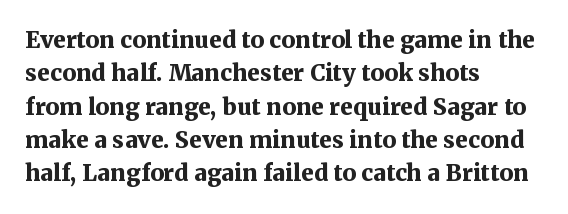
{"italic": "no", "bold": "yes", "underline": "no", "align": "left", "line_spacing": "normal", "line_spacing_ratio": 1.45, "letter_spacing": "normal", "letter_spacing_em": 0.0, "glyph_px": 23}
